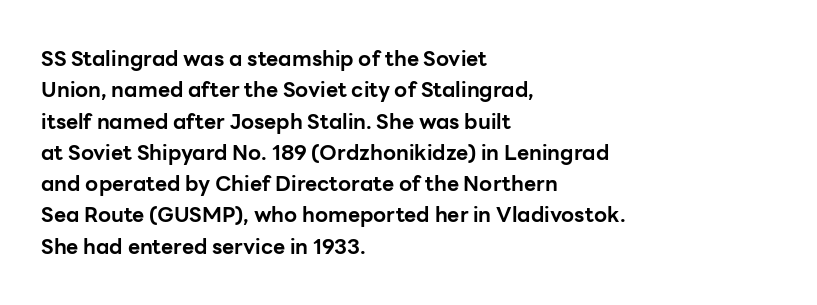
The passage shown is emphatically bold. The specimen reads as upright at a glance. Alignment: flush left. What stands out about the letter spacing? Nothing — it is the standard amount. The block of text has a typical density, with ordinary space between rows. The words here are not underlined.
